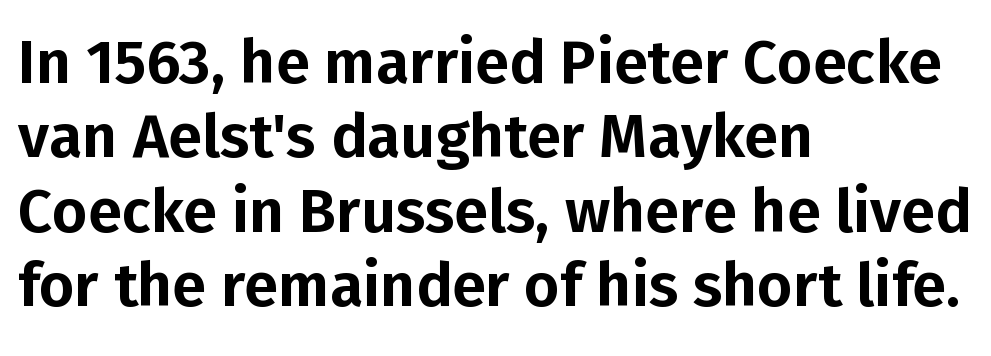
Q: Is the text italic (slanted)? A: No, it is upright.
Q: Is the typeface a serif or a sans-serif typeface? A: Sans-serif.
Q: Is the text underlined? A: No.
Q: How is the paragraph aligned? A: Left-aligned.
Q: Is the spacing between letters normal or unusually wide? A: Normal.
Q: Width (condensed, normal, or wide)? A: Normal.
Q: Stroke contrast? A: Low.
Q: x-height? A: Medium.
Q: Monospaced? A: No.
